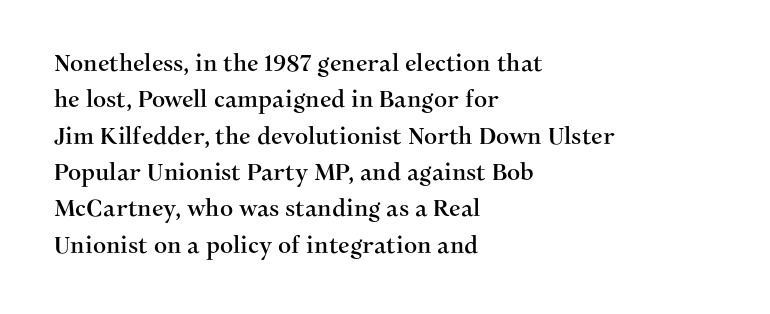
The image shows 23 px text type, upright; set left-aligned, normal line spacing (1.58x), normal letter spacing, not underlined.
